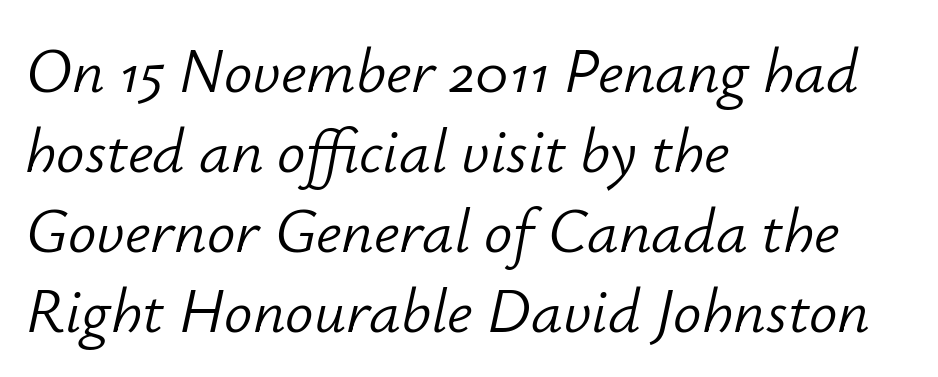
{"italic": "yes", "lean": "right", "slant_degrees": 12, "bold": "no", "weight": "light", "width": "normal", "stroke_contrast": "low", "x_height": "small", "monospaced": "no", "underline": "no", "align": "left", "line_spacing": "normal", "line_spacing_ratio": 1.27, "letter_spacing": "normal", "letter_spacing_em": 0.0, "glyph_px": 63}
